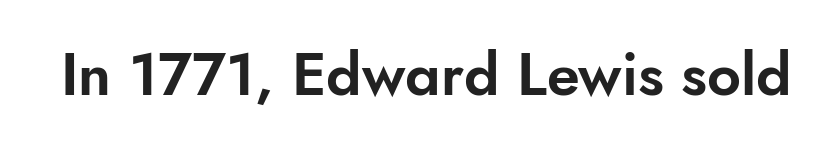
Q: Is the text italic (slanted)? A: No, it is upright.
Q: Is the typeface a serif or a sans-serif typeface? A: Sans-serif.
Q: Is the text underlined? A: No.
Q: Is the spacing between letters normal or unusually wide? A: Normal.
Q: Width (condensed, normal, or wide)? A: Normal.
Q: Stroke contrast? A: Low.
Q: x-height? A: Small.
Q: Monospaced? A: No.
